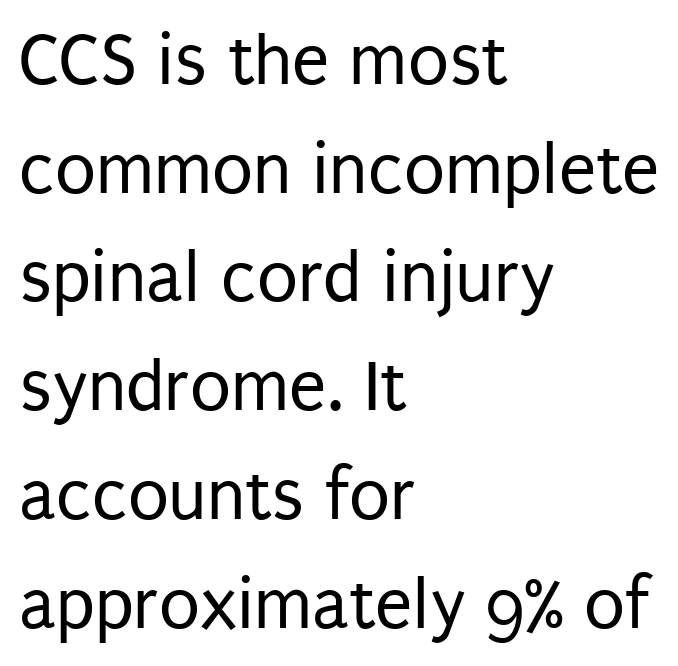
The image shows 75 px regular-weight, condensed sans-serif type, upright; set left-aligned, normal line spacing (1.45x), normal letter spacing, not underlined; low stroke contrast and a large x-height.
